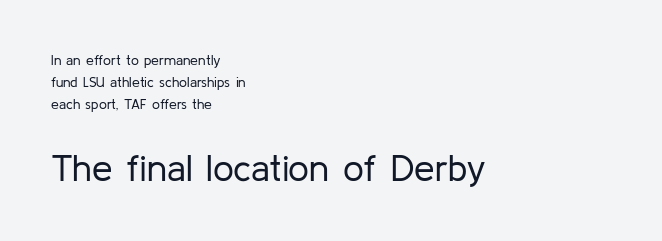
The image shows 37 px regular-weight sans-serif type, upright; set left-aligned, normal line spacing (1.56x), normal letter spacing, not underlined; the second (bottom) block is 2.64x larger; low stroke contrast and a medium x-height.
